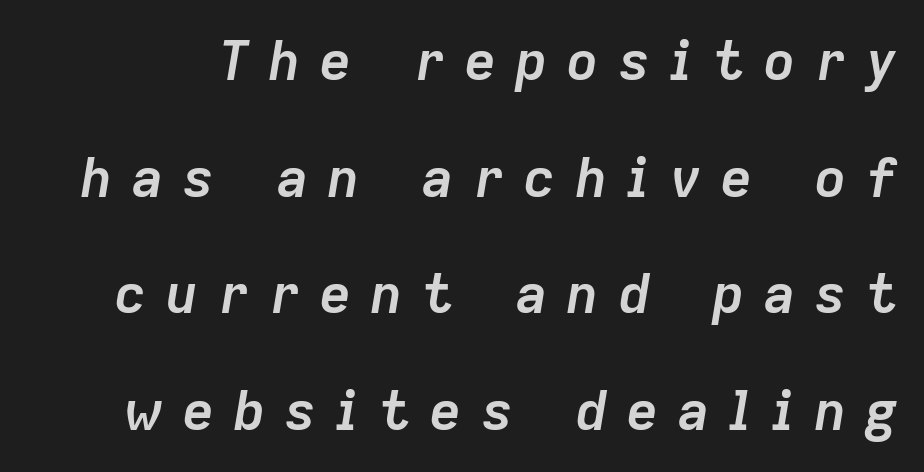
A great deal of white space separates one row of letters from the next. The whole block is typeset with a tilt. The letterforms stand isolated, each surrounded by extra space. The strip under each line holds only bare page. These words are printed bold, with thick strokes throughout. Here the designer chose a conventional face with non-uniform glyph widths.
